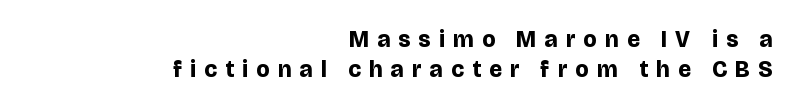
The image shows 23 px bold type, upright; set right-aligned, normal line spacing (1.29x), unusually wide letter spacing (+0.36 em), not underlined.
